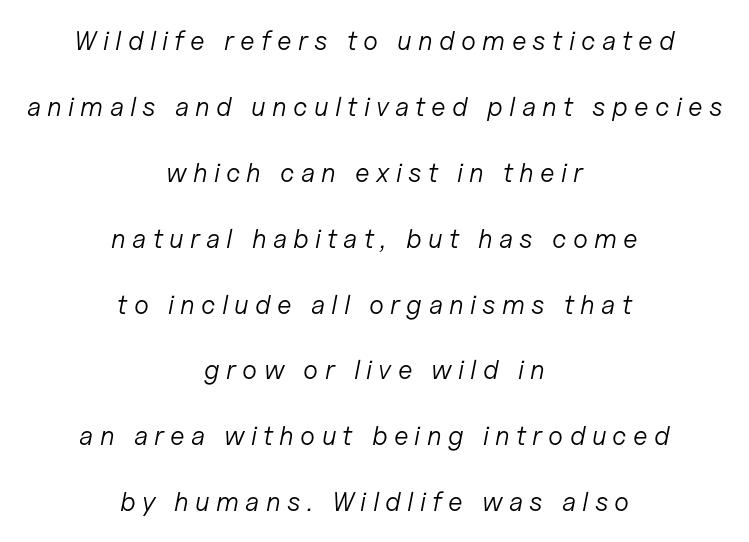
{"italic": "yes", "lean": "right", "slant_degrees": 11, "bold": "no", "underline": "no", "align": "center", "line_spacing": "loose", "line_spacing_ratio": 2.44, "letter_spacing": "wide", "letter_spacing_em": 0.23, "glyph_px": 27}
